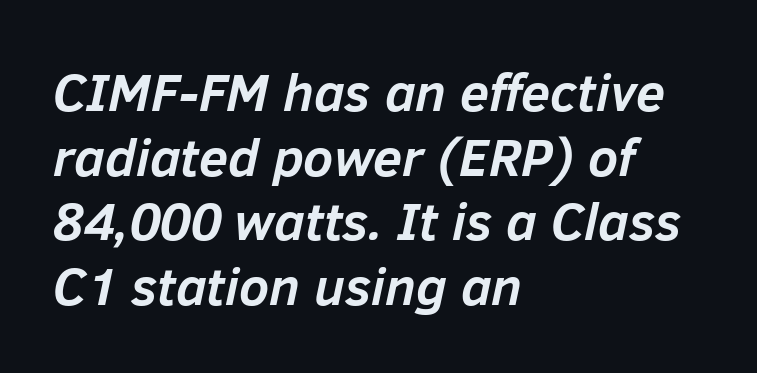
{"italic": "yes", "lean": "right", "slant_degrees": 12, "bold": "yes", "weight": "semibold", "width": "normal", "stroke_contrast": "low", "x_height": "medium", "monospaced": "no", "underline": "no", "align": "left", "line_spacing_ratio": 1.22, "letter_spacing": "normal", "letter_spacing_em": 0.0, "glyph_px": 53}
